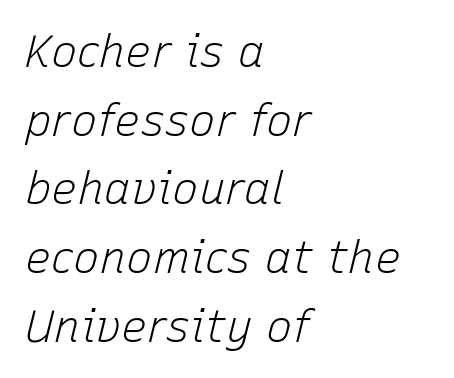
Each word holds together tightly as a unit, with standard inter-letter gaps. The characters are drawn with everyday or finer stroke widths. Does the leading feel generous? No, just average. Check the space under the baseline: it is left empty. Emphasis-style slanted type is in use. These lines are rendered in a variable-pitch font.
